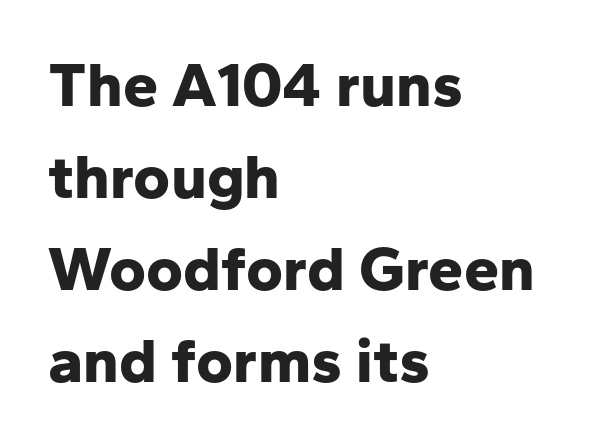
{"serif": "no", "italic": "no", "bold": "yes", "weight": "bold", "width": "normal", "stroke_contrast": "low", "x_height": "medium", "monospaced": "no", "underline": "no", "align": "left", "line_spacing": "normal", "line_spacing_ratio": 1.46, "letter_spacing": "normal", "letter_spacing_em": 0.0, "glyph_px": 63}
